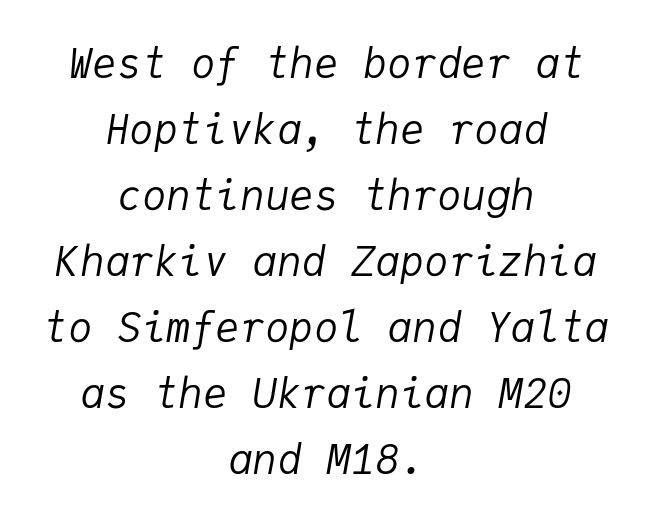
The image shows 41 px regular-weight type, italic (leaning right), monospaced; set centered, normal line spacing (1.61x), normal letter spacing, not underlined; low stroke contrast and a medium x-height.
